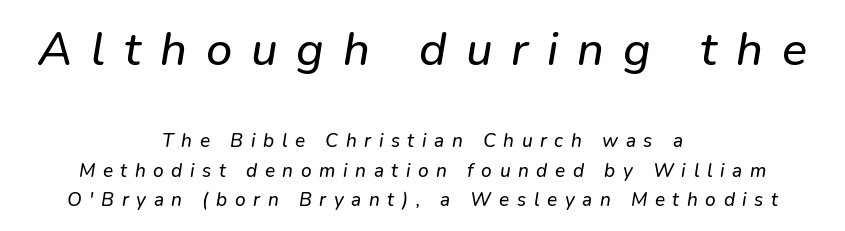
The image shows 47 px sans-serif type; set centered, normal line spacing (1.55x), unusually wide letter spacing (+0.4 em), not underlined; the first (top) block is 2.47x larger; low stroke contrast and a medium x-height.
